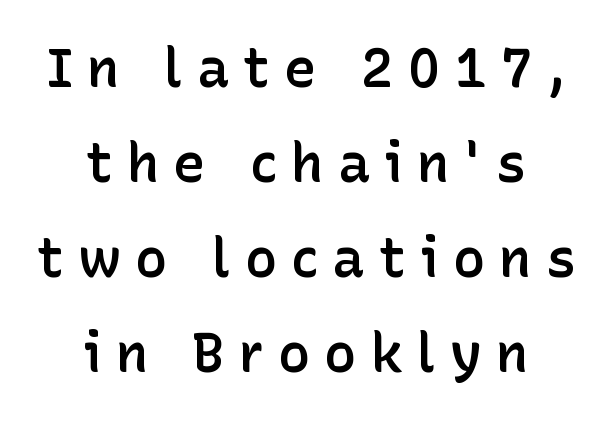
Neither beginnings nor endings align; midpoints do. Beneath every word, the page is bare. The axis of the letterforms is exactly vertical. Varying glyph widths throughout — classic text-font behaviour. The characters display no serif detailing; their extremities are plain. On the weight axis this lands at semibold, roughly 600.
